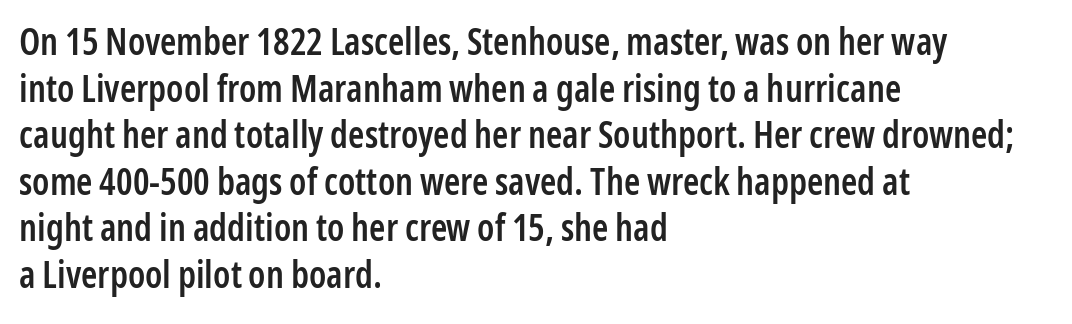
Q: Is the text bold? A: Semi-bold.
Q: Is the text italic (slanted)? A: No, it is upright.
Q: Is the typeface a serif or a sans-serif typeface? A: Sans-serif.
Q: Is the text underlined? A: No.
Q: How is the paragraph aligned? A: Left-aligned.
Q: Is the spacing between letters normal or unusually wide? A: Normal.
Q: Is the spacing between lines tight, normal or loose? A: Normal.
Q: Width (condensed, normal, or wide)? A: Condensed.
Q: Stroke contrast? A: Low.
Q: x-height? A: Medium.
Q: Monospaced? A: No.
